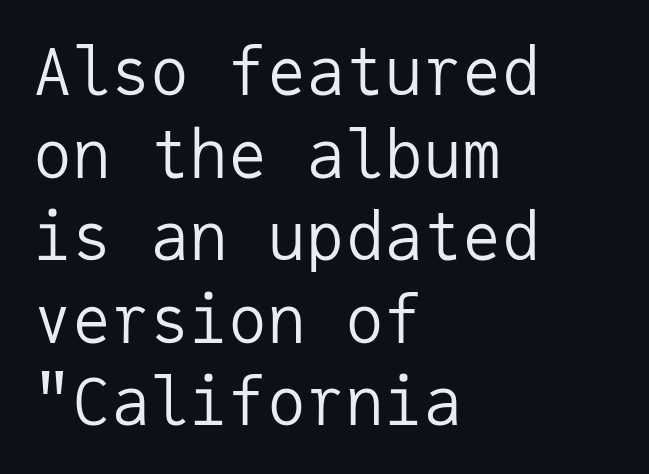
The font family rendered here belongs to the sans-serif group. Nobody touched the tracking dial on this one. The words here are not underlined. The specimen reads as upright at a glance. Weight: in the light-to-regular range.
